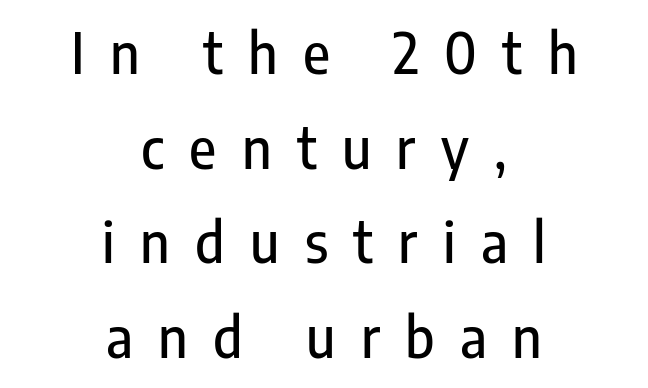
This is sans-serif lettering, the kind often seen on screens and signage. The type is letterspaced generously, with wide tracking. Italic? Not at all — the glyphs are vertical. Character widths vary here, with narrow letters taking less room than wide ones.
